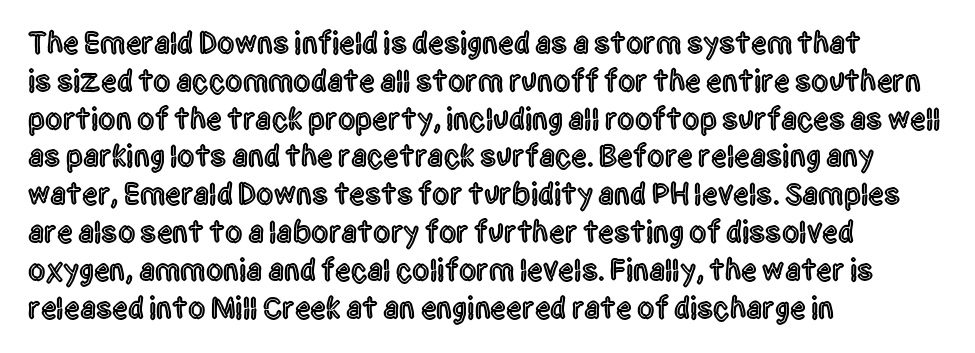
{"serif": "no", "italic": "no", "width": "condensed", "x_height": "large", "monospaced": "no", "underline": "no", "align": "left", "line_spacing_ratio": 1.22, "letter_spacing": "normal", "letter_spacing_em": 0.0, "glyph_px": 31}
